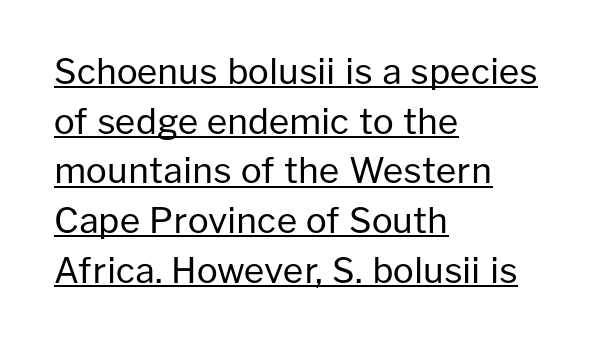
The image shows 35 px regular-weight sans-serif type, upright; set left-aligned, normal line spacing (1.42x), normal letter spacing, underlined; low stroke contrast and a medium x-height.
